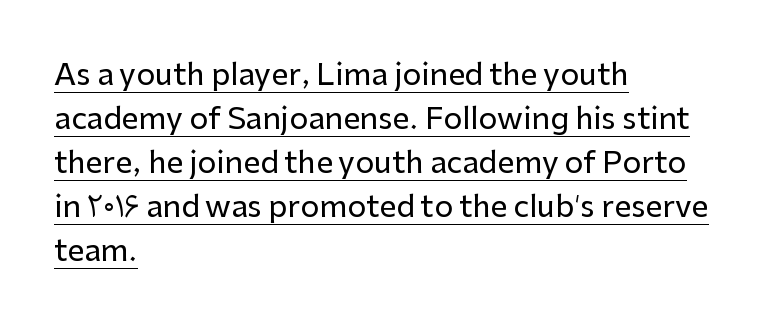
The image shows 30 px sans-serif type, upright; set left-aligned, normal line spacing (1.47x), normal letter spacing, underlined; low stroke contrast and a medium x-height.
